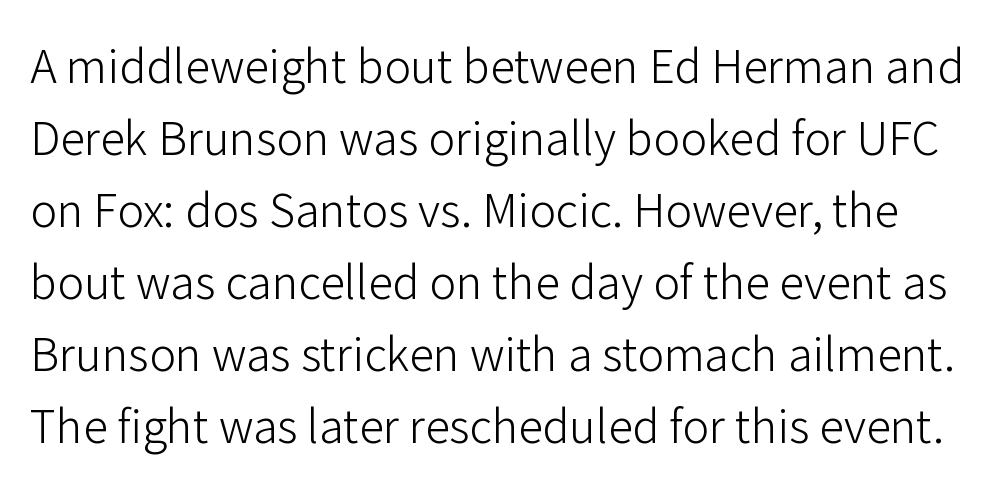
{"serif": "no", "italic": "no", "bold": "no", "weight": "light", "width": "normal", "stroke_contrast": "low", "x_height": "medium", "monospaced": "no", "underline": "no", "line_spacing": "normal", "line_spacing_ratio": 1.6, "letter_spacing": "normal", "letter_spacing_em": 0.0, "glyph_px": 45}
